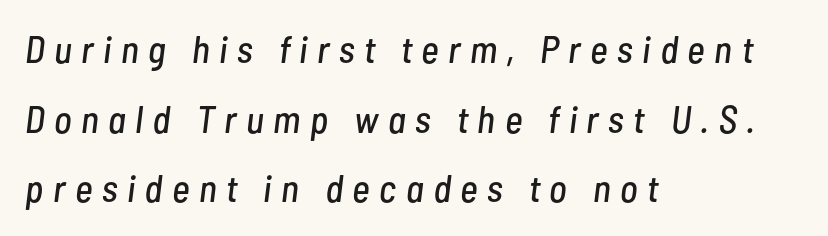
Unmarked baselines from the first word to the last. Note the varied advance widths — an 'i' is clearly narrower than an 'm'. The letters are slanted; this is an italic face. The gaps between neighbouring characters are conspicuously large.
